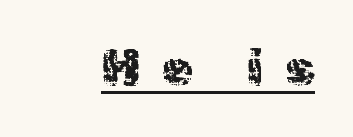
Q: Is the text bold? A: No.
Q: Is the text italic (slanted)? A: No, it is upright.
Q: Is the typeface a serif or a sans-serif typeface? A: Sans-serif.
Q: Is the text underlined? A: Yes.
Q: Is the spacing between letters normal or unusually wide? A: Unusually wide.
Q: Width (condensed, normal, or wide)? A: Normal.
Q: x-height? A: Medium.
Q: Monospaced? A: No.
